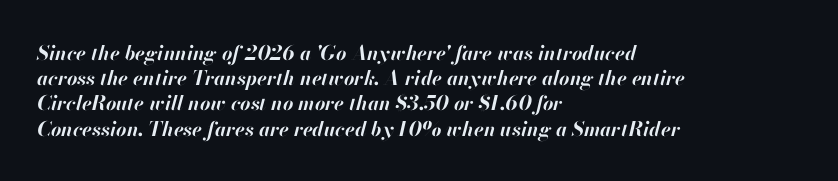
{"italic": "yes", "lean": "right", "slant_degrees": 13, "bold": "yes", "underline": "no", "align": "left", "line_spacing": "normal", "line_spacing_ratio": 1.26, "letter_spacing": "normal", "letter_spacing_em": 0.0, "glyph_px": 20}
